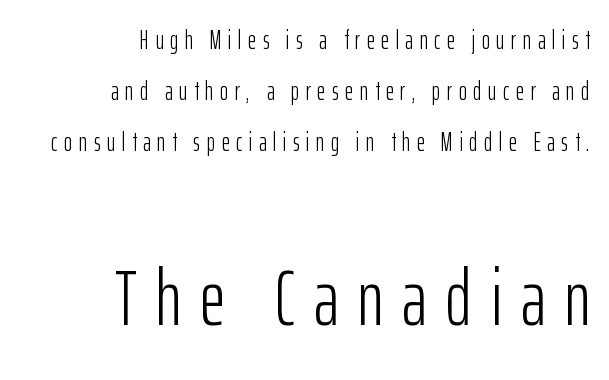
Which of the two is more prominent by size? The second, at the bottom. The zone under the glyphs is completely vacant. Inter-character spacing is expanded well beyond the font's built-in metrics. A typesetter would mark this as roman, not italic. Is there much room between lines? Yes — plenty of vertical air separates them. You could not count columns in this text — the font is proportionally spaced.
